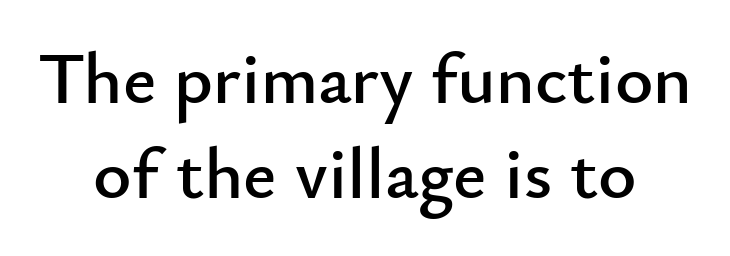
Nobody drew a line under any word here. Caption: multi-line text, centered on the measure. Character widths vary here, with narrow letters taking less room than wide ones. The rendering keeps characters at their native spacing.
